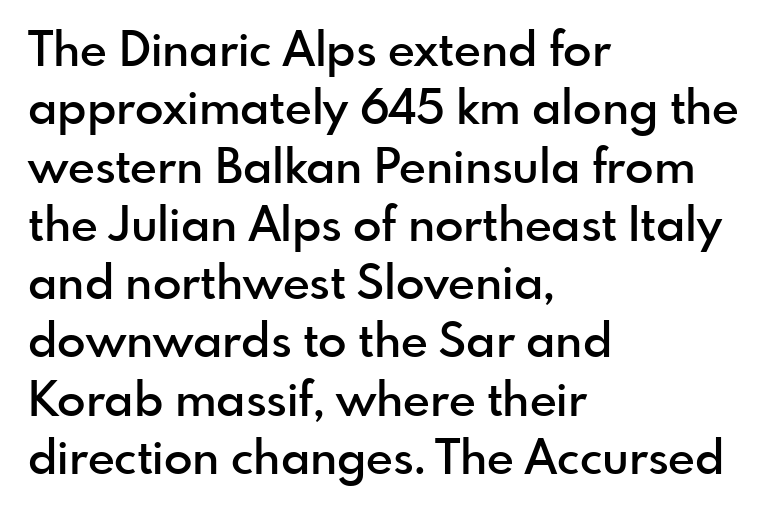
{"serif": "no", "italic": "no", "bold": "semi", "weight": "semibold", "width": "normal", "x_height": "small", "monospaced": "no", "underline": "no", "align": "left", "line_spacing_ratio": 1.24, "letter_spacing": "normal", "letter_spacing_em": 0.0, "glyph_px": 47}
